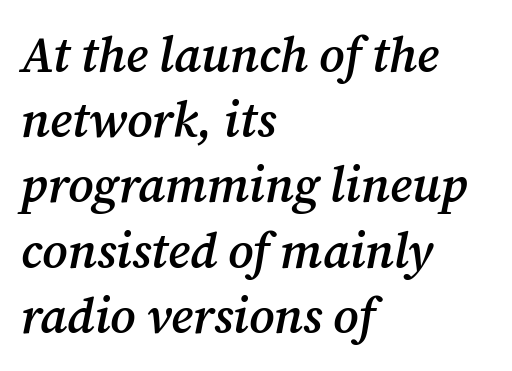
Q: Is the text bold? A: Semi-bold.
Q: Is the text italic (slanted)? A: Yes, it leans right by about 12 degrees.
Q: Is the typeface a serif or a sans-serif typeface? A: Serif.
Q: Is the text underlined? A: No.
Q: How is the paragraph aligned? A: Left-aligned.
Q: Is the spacing between letters normal or unusually wide? A: Normal.
Q: Is the spacing between lines tight, normal or loose? A: Normal.
Q: Width (condensed, normal, or wide)? A: Normal.
Q: Stroke contrast? A: Medium.
Q: x-height? A: Medium.
Q: Monospaced? A: No.
